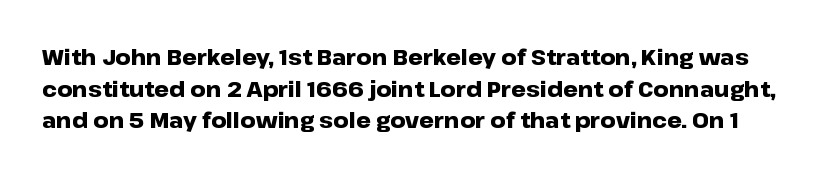
Reading down the column, the eye jumps a familiar distance to each next line. What stands out about the letter spacing? Nothing — it is the standard amount. The characters look thick and weighty, a clear bold. Only glyphs here, with clear space below each row. The lettering stays uniformly vertical, giving the passage a roman look.
